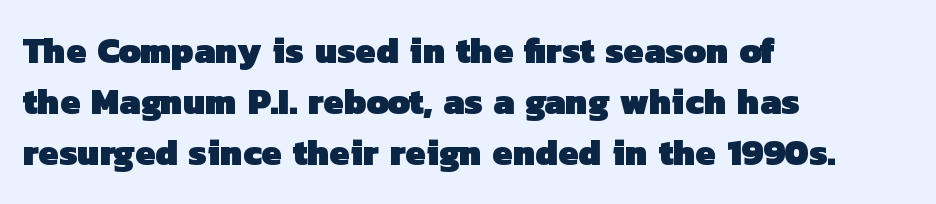
{"serif": "no", "bold": "yes", "weight": "heavy", "width": "normal", "stroke_contrast": "low", "x_height": "medium", "monospaced": "no", "underline": "no", "align": "left", "line_spacing": "normal", "line_spacing_ratio": 1.42, "letter_spacing": "normal", "letter_spacing_em": 0.0, "glyph_px": 36}
